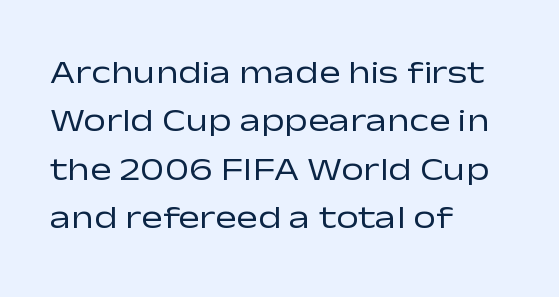
Here the designer chose a conventional face with non-uniform glyph widths. A typesetter would mark this as roman, not italic. The text was rendered using a sans face with plain stroke endings. These lines sit exactly where default settings would place them. The compositor pushed each line to the left boundary.
